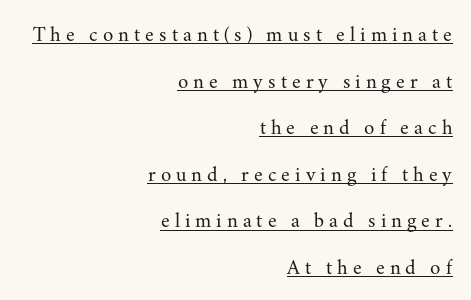
The image shows 21 px text type, upright; set right-aligned, loose line spacing (2.22x), unusually wide letter spacing (+0.24 em), underlined.
